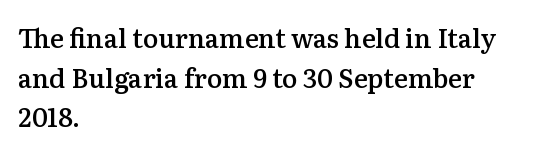
Q: Is the text bold? A: Semi-bold.
Q: Is the text italic (slanted)? A: No, it is upright.
Q: Is the text underlined? A: No.
Q: How is the paragraph aligned? A: Left-aligned.
Q: Is the spacing between letters normal or unusually wide? A: Normal.
Q: Is the spacing between lines tight, normal or loose? A: Normal.
